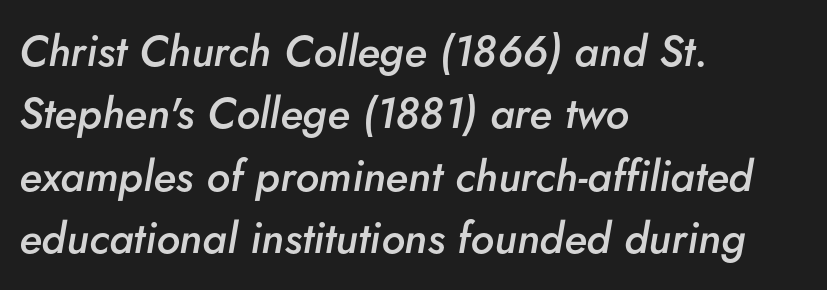
Slightly chunky letters — semibold, I'd say, not full bold. Underline: absent. Observe the ordinary spacing: letters are neighbours, not strangers. Each letter keeps its own natural width here, so spacing adapts to shape. Style check: oblique.
